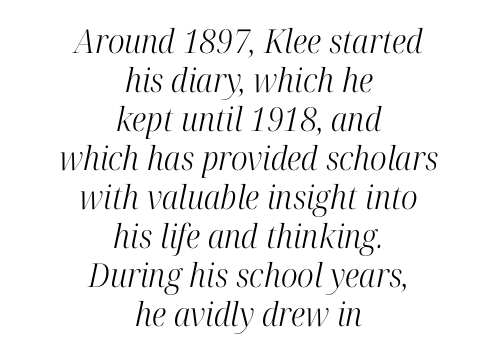
The image shows 33 px light, condensed serif type, italic (leaning right); set centered, line spacing 1.18x, normal letter spacing, not underlined; high stroke contrast and a medium x-height.
